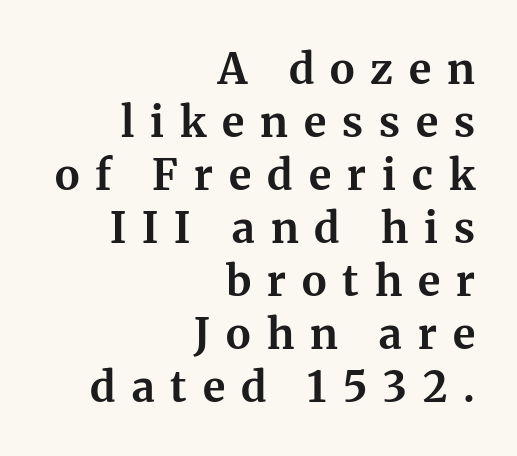
The image shows 42 px bold serif type, upright; set right-aligned, normal line spacing (1.26x), unusually wide letter spacing (+0.38 em), not underlined; medium stroke contrast and a medium x-height.
